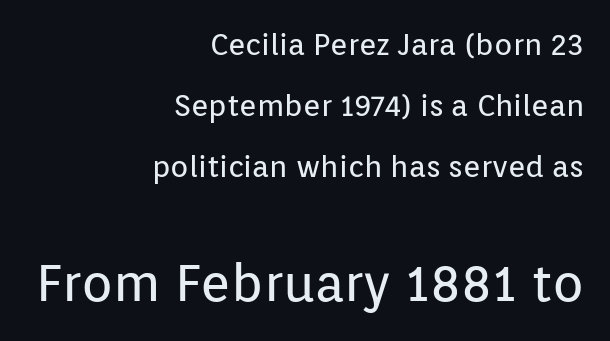
The image shows 52 px regular-weight sans-serif type, upright; set right-aligned, loose line spacing (2.04x), normal letter spacing, not underlined; the second (bottom) block is 1.73x larger; low stroke contrast and a medium x-height.
